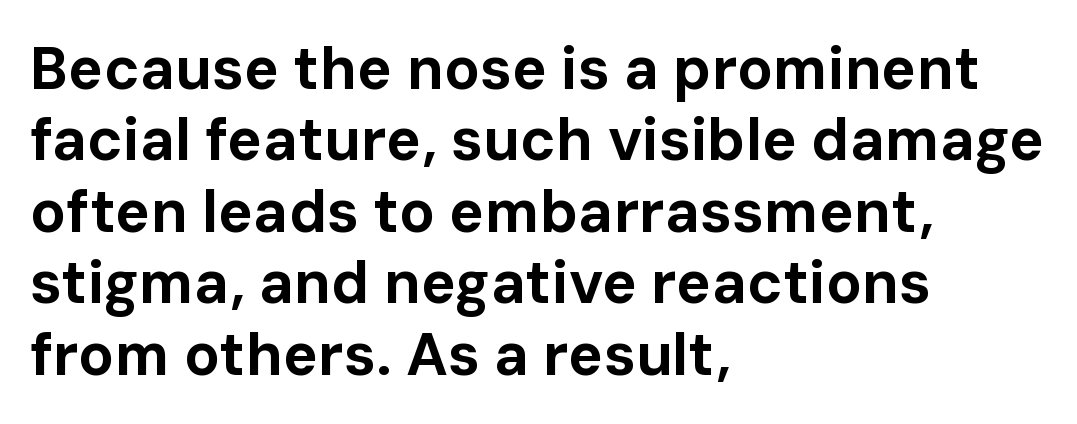
The image shows 59 px bold sans-serif type, upright; set left-aligned, line spacing 1.21x, normal letter spacing, not underlined; low stroke contrast and a medium x-height.
